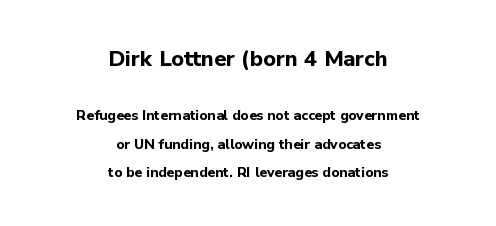
Q: Is the text bold? A: Yes.
Q: Is the text italic (slanted)? A: No, it is upright.
Q: Is the text underlined? A: No.
Q: How is the paragraph aligned? A: Centered.
Q: Is the spacing between letters normal or unusually wide? A: Normal.
Q: Is the spacing between lines tight, normal or loose? A: Loose.
Q: Which block of text is set in a larger size, the first (top) or the second (bottom)? A: The first (top) one.
